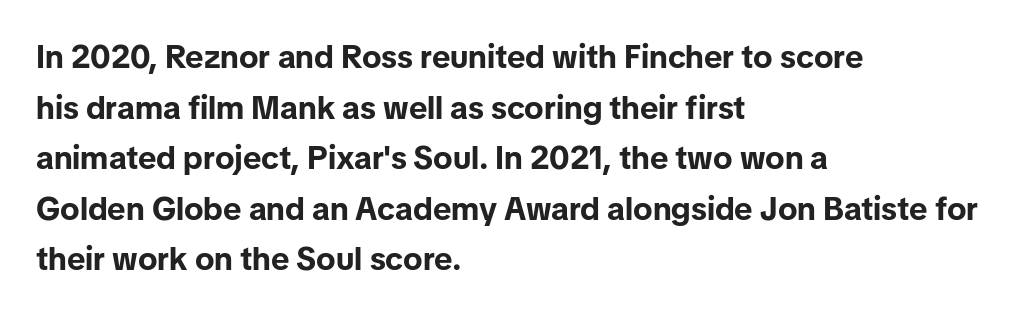
Q: Is the text bold? A: Yes.
Q: Is the text italic (slanted)? A: No, it is upright.
Q: Is the typeface a serif or a sans-serif typeface? A: Sans-serif.
Q: Is the text underlined? A: No.
Q: How is the paragraph aligned? A: Left-aligned.
Q: Is the spacing between letters normal or unusually wide? A: Normal.
Q: Is the spacing between lines tight, normal or loose? A: Normal.
Q: Width (condensed, normal, or wide)? A: Normal.
Q: Stroke contrast? A: Low.
Q: x-height? A: Medium.
Q: Monospaced? A: No.
